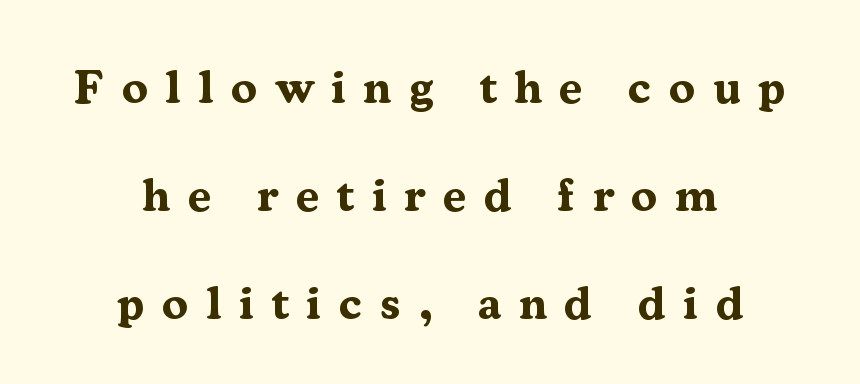
{"serif": "yes", "italic": "no", "bold": "yes", "weight": "bold", "width": "normal", "stroke_contrast": "medium", "x_height": "medium", "monospaced": "no", "underline": "no", "align": "center", "line_spacing": "loose", "line_spacing_ratio": 2.3, "letter_spacing": "wide", "letter_spacing_em": 0.37, "glyph_px": 47}
